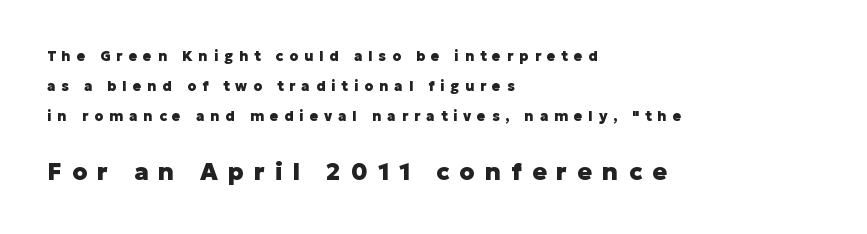
The type is letterspaced generously, with wide tracking. The lines are quadded left. The vertical gap from one line to the next is large. Pretty heavy lettering here — definitely bold.
